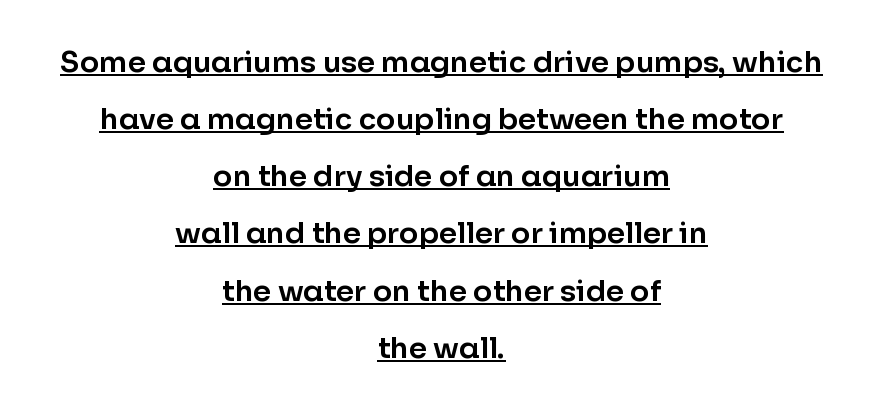
The image shows 29 px sans-serif type, upright; set centered, loose line spacing (1.97x), normal letter spacing, underlined; low stroke contrast and a medium x-height.
